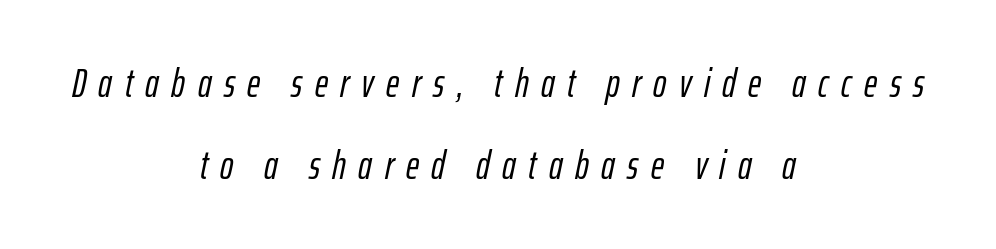
Q: Is the text italic (slanted)? A: Yes, it leans right by about 12 degrees.
Q: Is the text underlined? A: No.
Q: How is the paragraph aligned? A: Centered.
Q: Is the spacing between letters normal or unusually wide? A: Unusually wide.
Q: Is the spacing between lines tight, normal or loose? A: Loose.
Q: Width (condensed, normal, or wide)? A: Condensed.
Q: Stroke contrast? A: Low.
Q: x-height? A: Medium.
Q: Monospaced? A: No.
